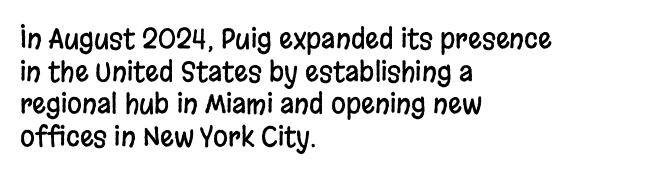
{"italic": "no", "underline": "no", "align": "left", "line_spacing_ratio": 1.21, "letter_spacing": "normal", "letter_spacing_em": 0.0, "glyph_px": 27}
